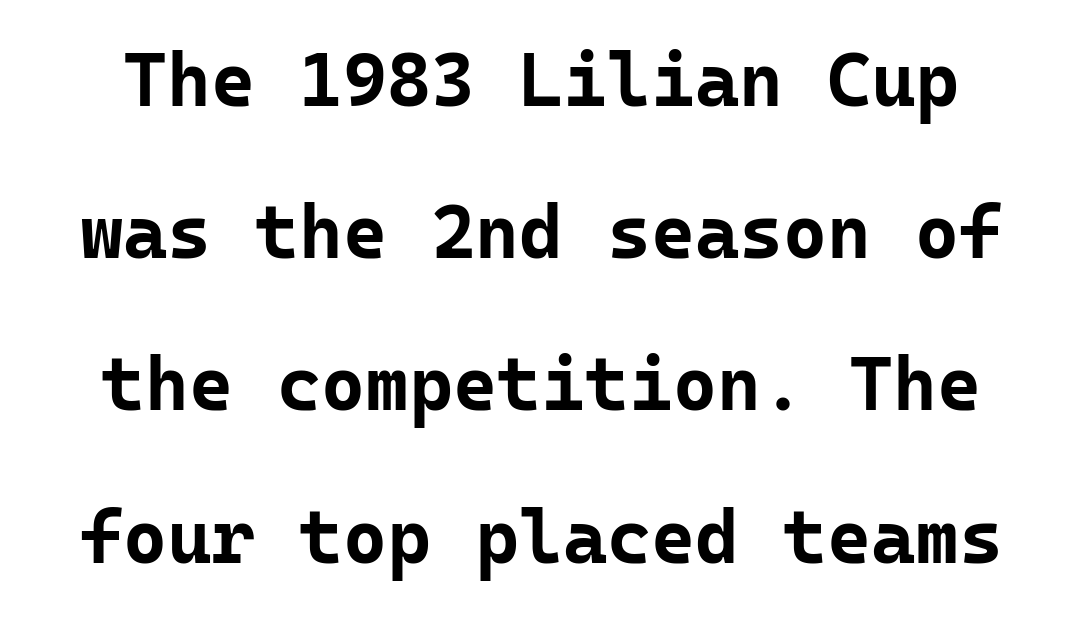
Does extra space separate the letters? No, they use regular spacing. Here the designer chose a console-style face with uniform glyph widths. This is roman type, the default non-slanted kind. Any mark beneath the type? The region is blank. How would I describe the line gaps? Wide and relaxed.
